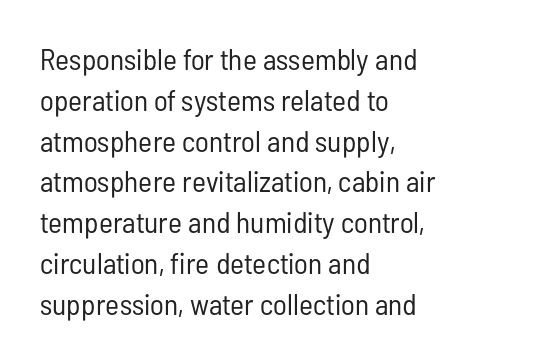
Are there feet on the stems? There aren't — it's a sans. Here the designer chose a conventional face with non-uniform glyph widths. The rendering keeps characters at their native spacing. A normal amount of white space separates one row of letters from the next. Vertical strokes here are truly vertical.
